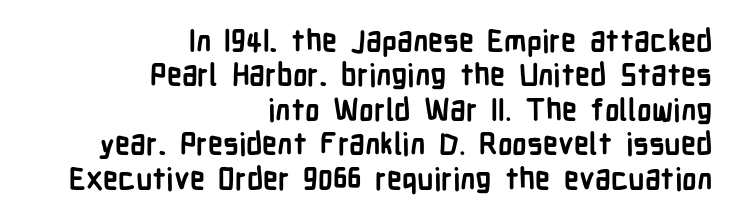
{"serif": "no", "italic": "no", "bold": "yes", "weight": "semibold", "width": "condensed", "stroke_contrast": "low", "x_height": "medium", "monospaced": "no", "underline": "no", "align": "right", "line_spacing": "tight", "line_spacing_ratio": 1.15, "letter_spacing": "normal", "letter_spacing_em": 0.0, "glyph_px": 30}
